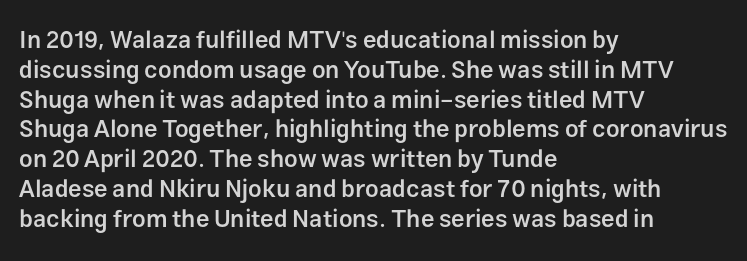
The image shows 24 px text type, upright; set left-aligned, line spacing 1.24x, normal letter spacing, not underlined.
